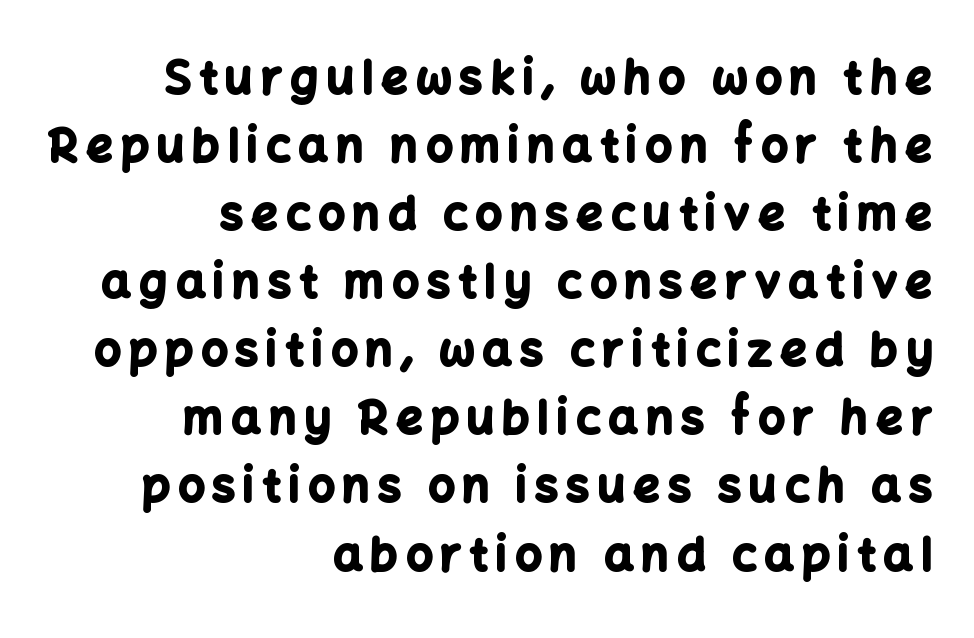
Q: Is the text bold? A: Yes.
Q: Is the text italic (slanted)? A: No, it is upright.
Q: Is the typeface a serif or a sans-serif typeface? A: Sans-serif.
Q: Is the text underlined? A: No.
Q: How is the paragraph aligned? A: Right-aligned.
Q: Is the spacing between lines tight, normal or loose? A: Normal.
Q: Width (condensed, normal, or wide)? A: Normal.
Q: Stroke contrast? A: Low.
Q: x-height? A: Medium.
Q: Monospaced? A: No.
